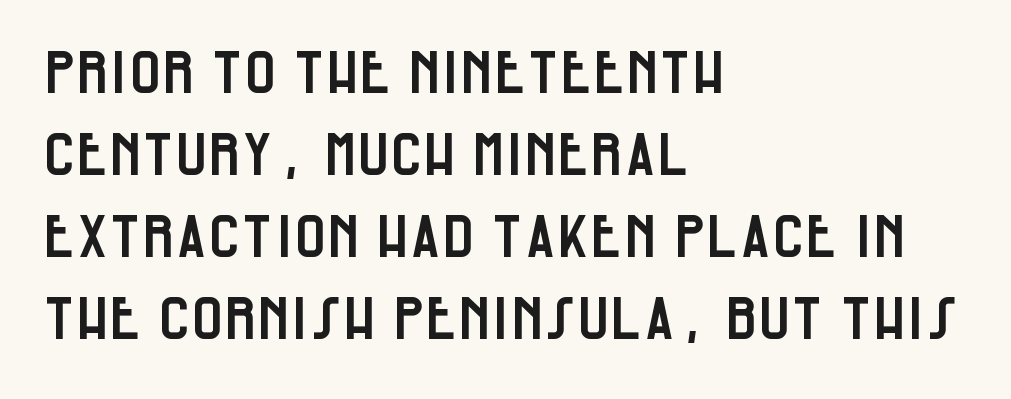
{"serif": "no", "italic": "no", "width": "condensed", "stroke_contrast": "low", "x_height": "large", "monospaced": "no", "underline": "no", "align": "left", "line_spacing": "normal", "line_spacing_ratio": 1.39, "letter_spacing": "normal", "letter_spacing_em": 0.0, "glyph_px": 59}
